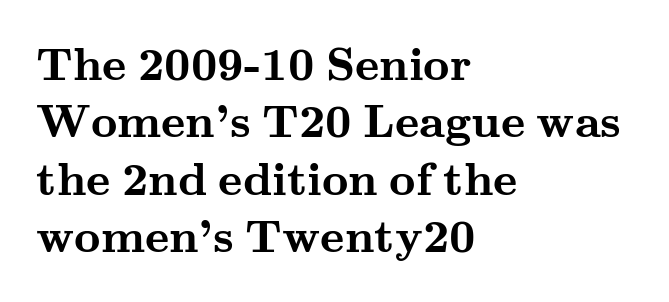
In terms of letterspacing, this is plain default setting. Every stem runs plumb, perpendicular to the baseline. As a designer I'd log this as weight 700, bold. The lines in this sample share a left origin and differ only in where they stop.
